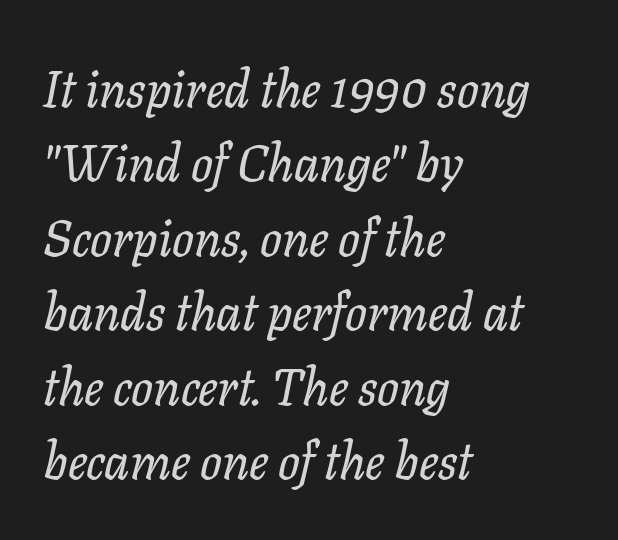
The paragraph shown leans on its left margin. There is no visible air inserted between adjacent glyphs. Regular leading. Underlining? Definitely not there.
